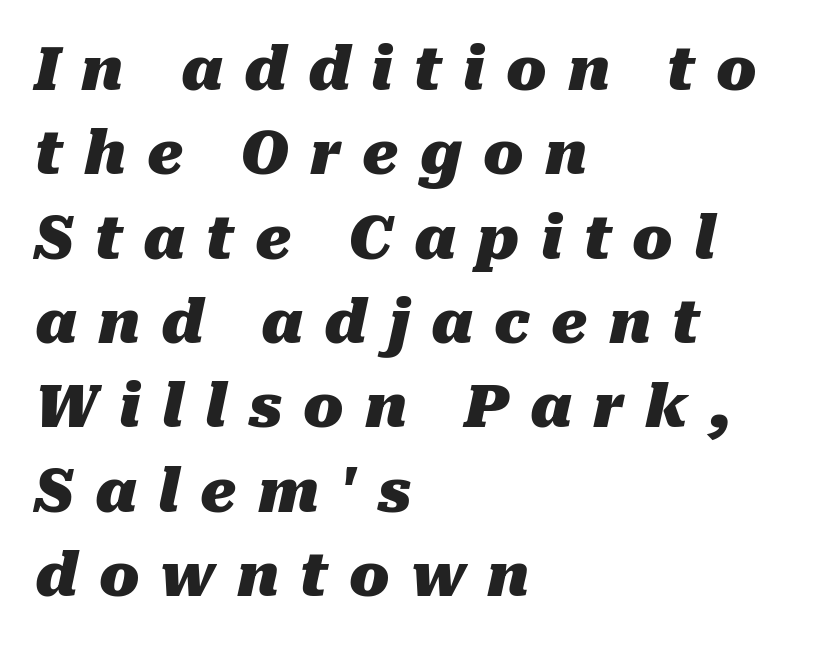
The image shows 59 px heavy type, italic (leaning right); set left-aligned, normal line spacing (1.43x), unusually wide letter spacing (+0.36 em), not underlined; medium stroke contrast and a medium x-height.
